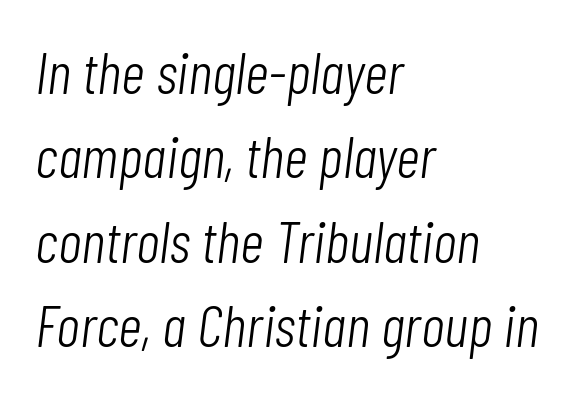
The image shows 59 px light, condensed type, italic (leaning right); set left-aligned, normal line spacing (1.43x), normal letter spacing, not underlined; low stroke contrast and a medium x-height.
